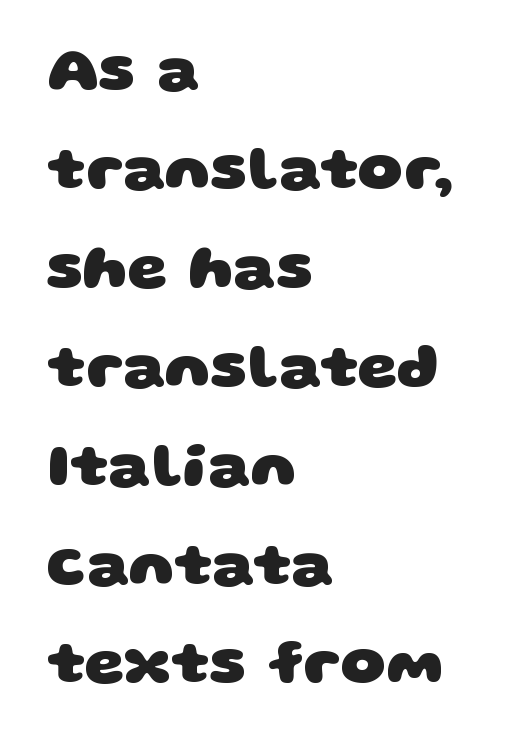
{"serif": "no", "bold": "yes", "weight": "heavy", "width": "wide", "stroke_contrast": "low", "x_height": "large", "monospaced": "no", "underline": "no", "align": "left", "line_spacing": "normal", "line_spacing_ratio": 1.57, "letter_spacing": "normal", "letter_spacing_em": 0.0, "glyph_px": 63}
